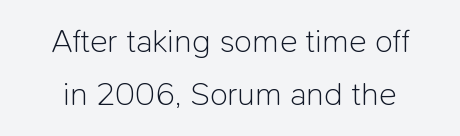
Q: Is the text bold? A: No.
Q: Is the text italic (slanted)? A: No, it is upright.
Q: Is the typeface a serif or a sans-serif typeface? A: Sans-serif.
Q: Is the text underlined? A: No.
Q: Is the spacing between letters normal or unusually wide? A: Normal.
Q: Is the spacing between lines tight, normal or loose? A: Normal.
Q: Width (condensed, normal, or wide)? A: Normal.
Q: Stroke contrast? A: Low.
Q: x-height? A: Medium.
Q: Monospaced? A: No.
